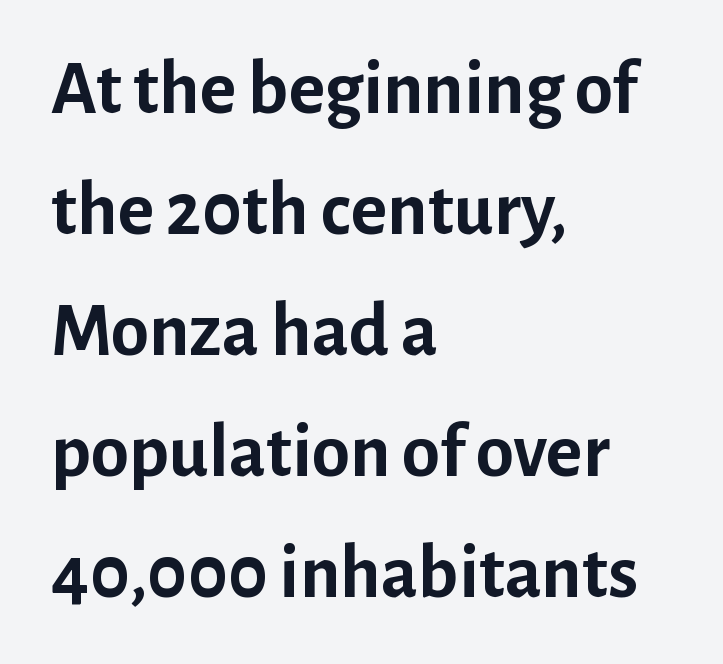
Plain, unruled lines of type. The typesetting leans heavy: a genuine bold. Is the letter spacing exaggerated? No — it looks like the ordinary default. Alignment: flush left.
